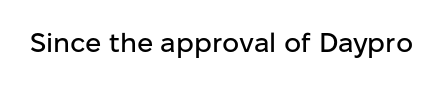
{"italic": "no", "underline": "no", "letter_spacing": "normal", "letter_spacing_em": 0.0, "glyph_px": 27}
